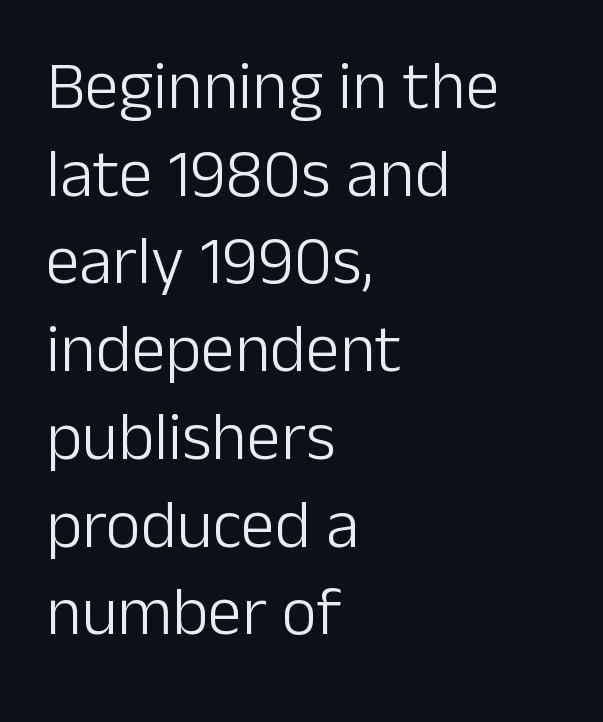
You can tell from the bare stems that sans-serif type was used. The face used here is rendered with its standard letterfit. The lines in this sample share a left origin and differ only in where they stop. What's the leading like? Ordinary, nothing unusual. Beneath every word, the page is bare.
